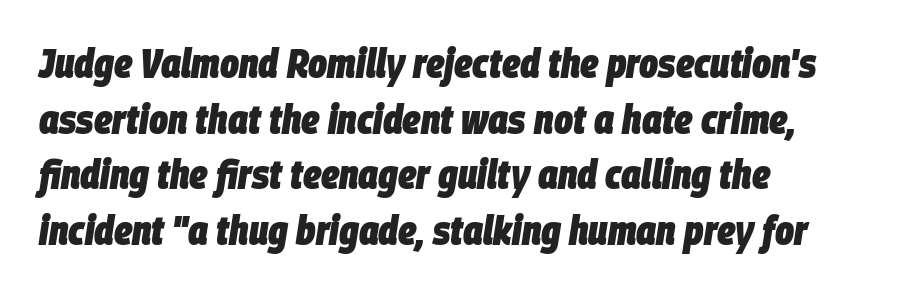
Descenders are the only things crossing below the line. Leading: standard. The passage shown is typed in a proportional face where columns would drift. Heavy, bold letterforms.
